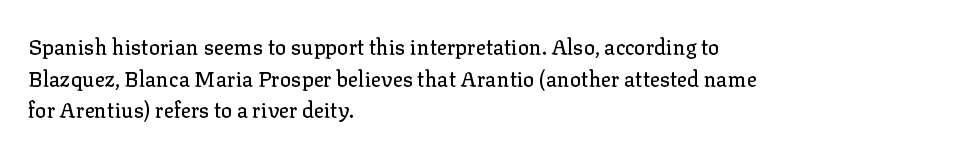
Q: Is the text italic (slanted)? A: No, it is upright.
Q: Is the text underlined? A: No.
Q: How is the paragraph aligned? A: Left-aligned.
Q: Is the spacing between letters normal or unusually wide? A: Normal.
Q: Is the spacing between lines tight, normal or loose? A: Normal.
